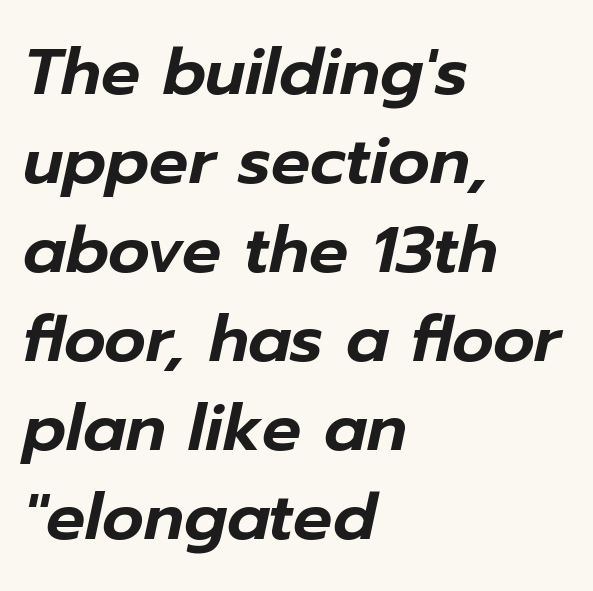
{"italic": "yes", "lean": "right", "slant_degrees": 12, "width": "normal", "stroke_contrast": "low", "x_height": "medium", "monospaced": "no", "underline": "no", "align": "left", "line_spacing": "normal", "line_spacing_ratio": 1.37, "letter_spacing": "normal", "letter_spacing_em": 0.0, "glyph_px": 65}
